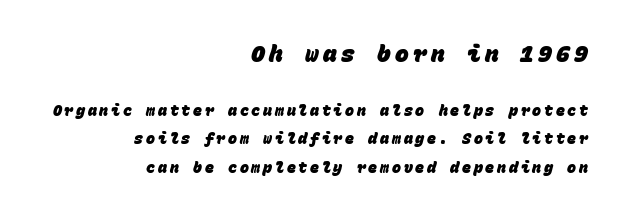
The characters look thick and weighty, a clear bold. Block one is the big one; block two sits smaller underneath. The lines in this sample share a right terminus and differ only in where they begin. Underline: absent.
